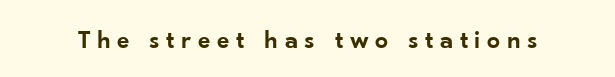
Q: Is the text bold? A: Semi-bold.
Q: Is the text italic (slanted)? A: No, it is upright.
Q: Is the text underlined? A: No.
Q: Is the spacing between letters normal or unusually wide? A: Unusually wide.
